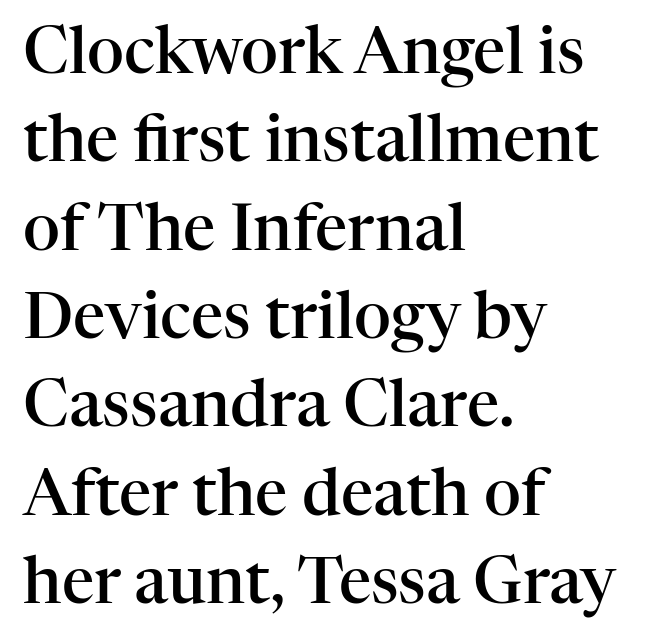
The image shows 64 px semibold serif type, upright; set left-aligned, normal line spacing (1.38x), normal letter spacing, not underlined; high stroke contrast and a medium x-height.
